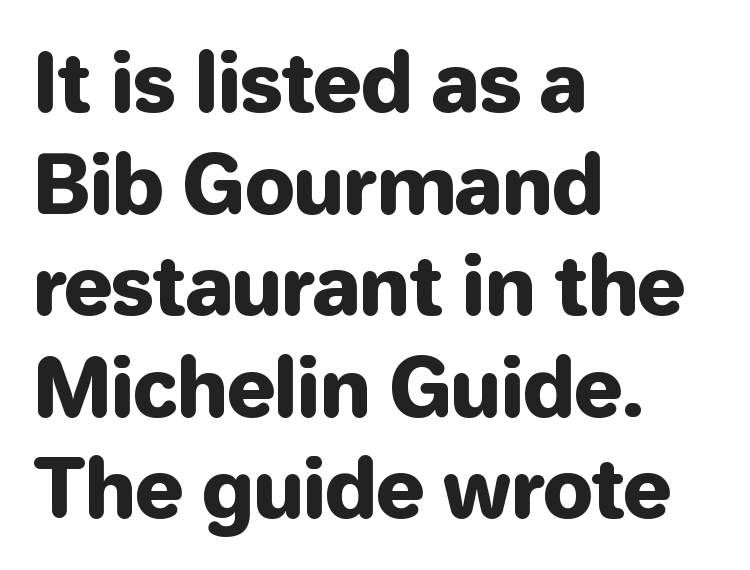
Each letter keeps its own natural width here, so spacing adapts to shape. Do the letters lean? They stand straight. Typographically, this falls in the sans-serif category. Does the copy run flush right? No — it runs flush left. Nothing unusual about the tracking: characters are spaced as the font intends. Descenders hang freely into open space.
